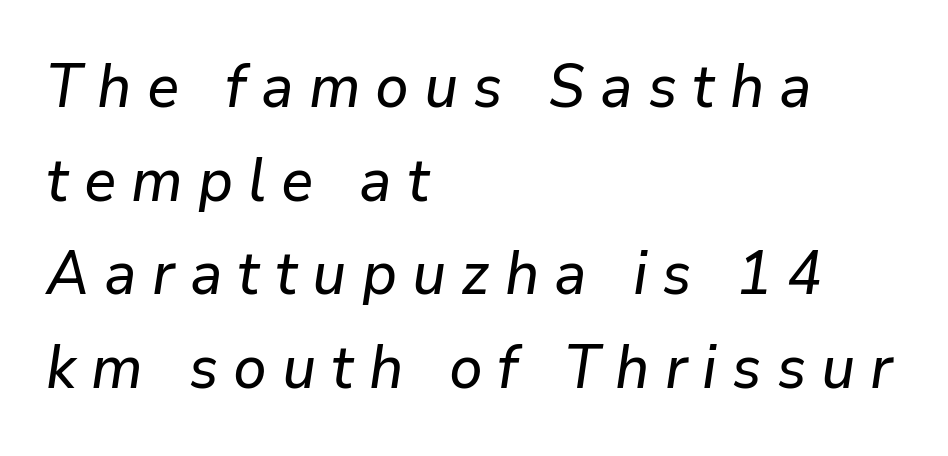
Q: Is the text italic (slanted)? A: Yes, it leans right by about 9 degrees.
Q: Is the text underlined? A: No.
Q: How is the paragraph aligned? A: Left-aligned.
Q: Is the spacing between letters normal or unusually wide? A: Unusually wide.
Q: Is the spacing between lines tight, normal or loose? A: Normal.
Q: Width (condensed, normal, or wide)? A: Normal.
Q: Stroke contrast? A: Low.
Q: x-height? A: Medium.
Q: Monospaced? A: No.
